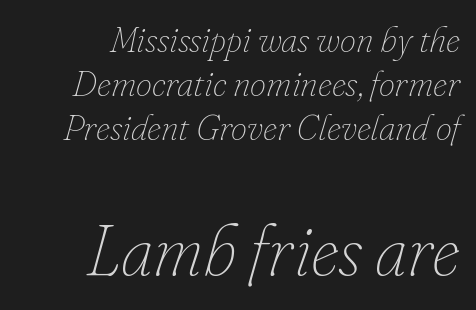
This sample has the flowing, uneven cadence of proportional lettering. The passage shown is not underscored anywhere. Standard letterfit; no display-style spreading of the glyphs. When letters slant like this, we call the style italic.
